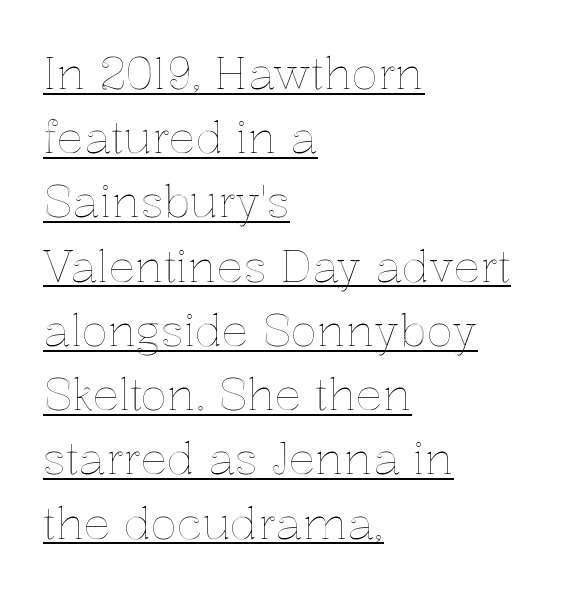
Caption: lettering with a line underneath. The face used here is rendered with its standard letterfit. Proportional: the letters do not fall into vertical columns. When letters stand straight like this, we call the style roman or upright.
